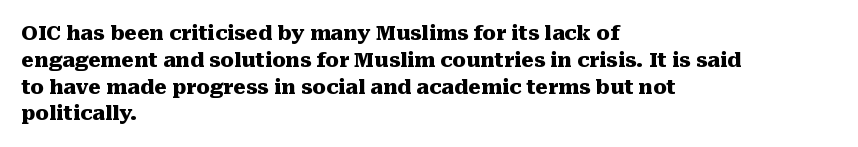
Q: Is the text bold? A: Yes.
Q: Is the text italic (slanted)? A: No, it is upright.
Q: Is the text underlined? A: No.
Q: How is the paragraph aligned? A: Left-aligned.
Q: Is the spacing between letters normal or unusually wide? A: Normal.
Q: Is the spacing between lines tight, normal or loose? A: Normal.
